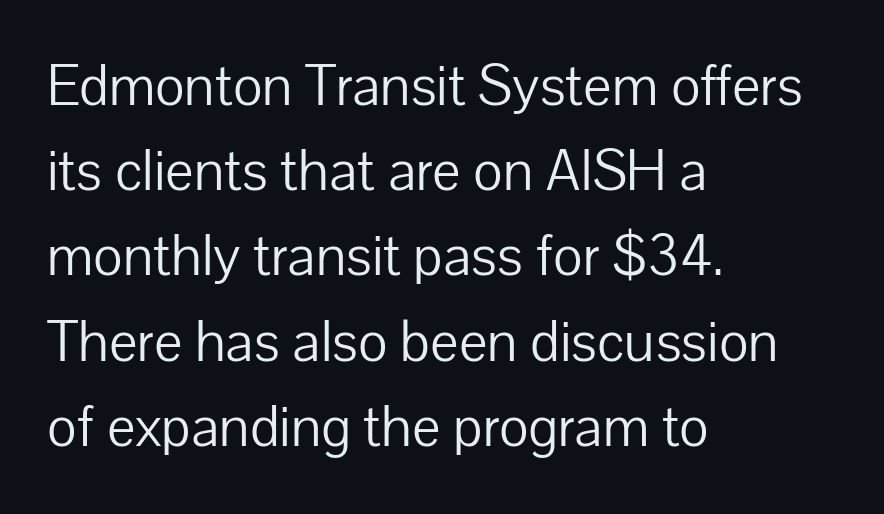
Q: Is the text bold? A: No.
Q: Is the text italic (slanted)? A: No, it is upright.
Q: Is the typeface a serif or a sans-serif typeface? A: Sans-serif.
Q: Is the text underlined? A: No.
Q: How is the paragraph aligned? A: Left-aligned.
Q: Is the spacing between letters normal or unusually wide? A: Normal.
Q: Is the spacing between lines tight, normal or loose? A: Normal.
Q: Width (condensed, normal, or wide)? A: Normal.
Q: Stroke contrast? A: Low.
Q: x-height? A: Medium.
Q: Monospaced? A: No.
